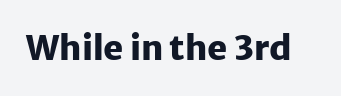
{"serif": "no", "italic": "no", "bold": "yes", "weight": "heavy", "width": "normal", "stroke_contrast": "low", "x_height": "medium", "monospaced": "no", "underline": "no", "letter_spacing": "normal", "letter_spacing_em": 0.0, "glyph_px": 34}
